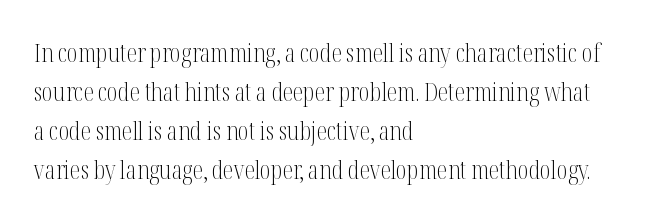
The image shows 26 px text type, upright; set left-aligned, normal line spacing (1.5x), normal letter spacing, not underlined.
